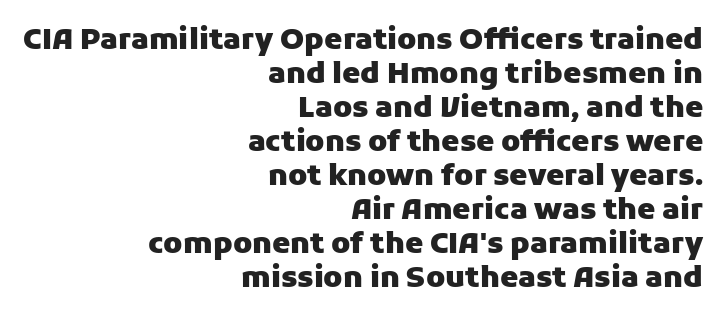
{"serif": "no", "italic": "no", "bold": "yes", "weight": "heavy", "width": "normal", "stroke_contrast": "low", "x_height": "medium", "monospaced": "no", "underline": "no", "align": "right", "line_spacing_ratio": 1.17, "letter_spacing": "normal", "letter_spacing_em": 0.0, "glyph_px": 29}
